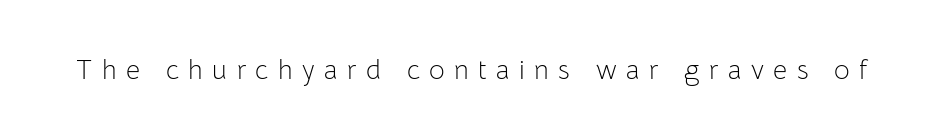
The image shows 27 px text type, upright; set unusually wide letter spacing (+0.35 em), not underlined.
